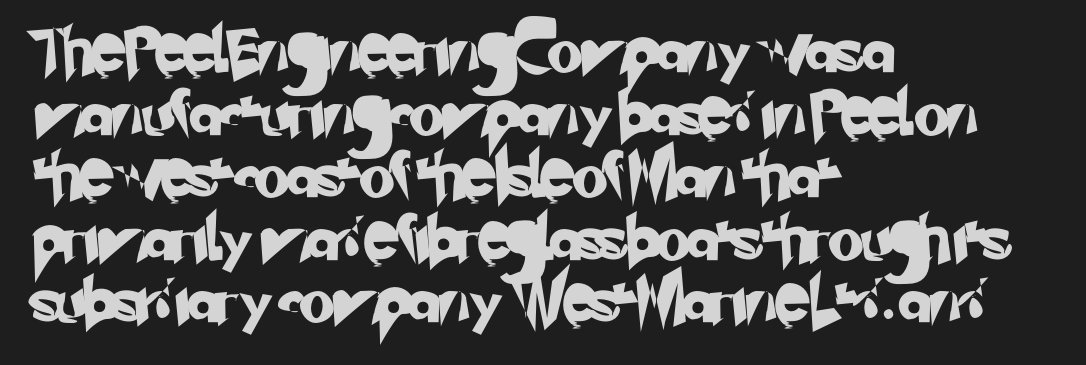
This sample uses a sans-serif face. Inter-character spacing is left at the font's built-in metrics. You could not count columns in this text — the font is proportionally spaced. Leading matches the norm, producing a regular column. This rendering features lettering with no underline.
